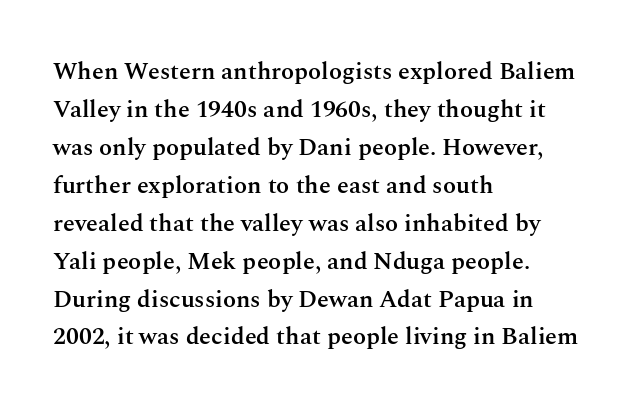
{"italic": "no", "bold": "semi", "underline": "no", "align": "left", "line_spacing": "normal", "line_spacing_ratio": 1.58, "letter_spacing": "normal", "letter_spacing_em": 0.0, "glyph_px": 24}
